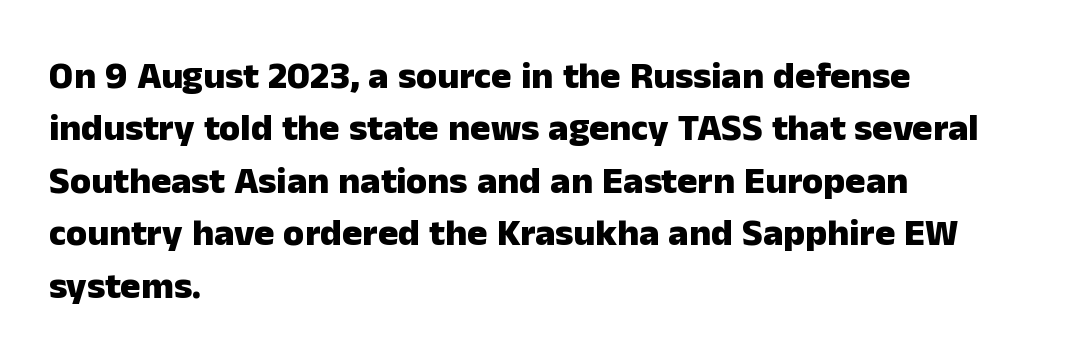
Q: Is the text bold? A: Yes.
Q: Is the text italic (slanted)? A: No, it is upright.
Q: Is the typeface a serif or a sans-serif typeface? A: Sans-serif.
Q: Is the text underlined? A: No.
Q: How is the paragraph aligned? A: Left-aligned.
Q: Is the spacing between letters normal or unusually wide? A: Normal.
Q: Is the spacing between lines tight, normal or loose? A: Normal.
Q: Width (condensed, normal, or wide)? A: Normal.
Q: Stroke contrast? A: Low.
Q: x-height? A: Medium.
Q: Monospaced? A: No.
